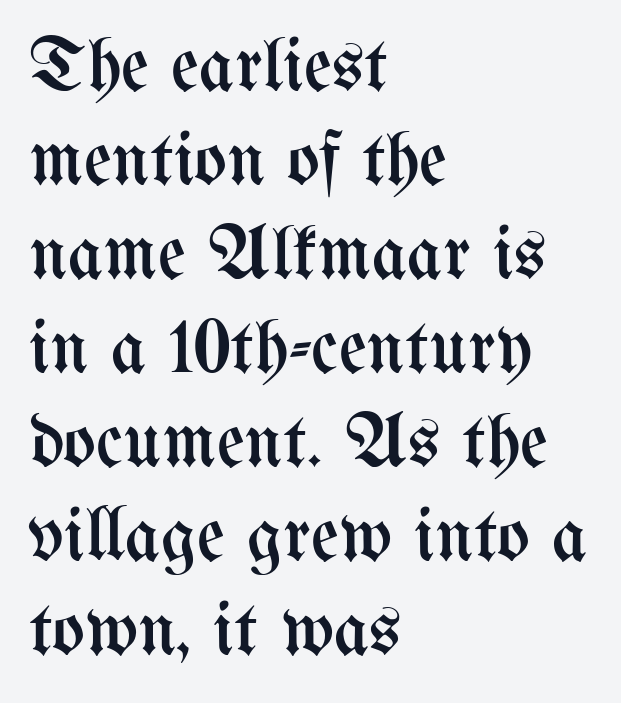
Upright lettering throughout. All the whitespace from short lines collects on the right. Honestly, there is no underline to notice here at all. This sample has the flowing, uneven cadence of proportional lettering. Between one letter and the next there's only the usual sliver of space. Compared with a typical body face, this is equally light or lighter still.
